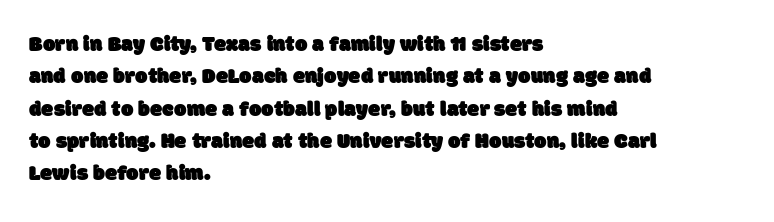
These lines are set flush left with a ragged right edge. Bare-footed words on every line. A typesetter would call this zero additional tracking. Quick note: interline space is typical.
